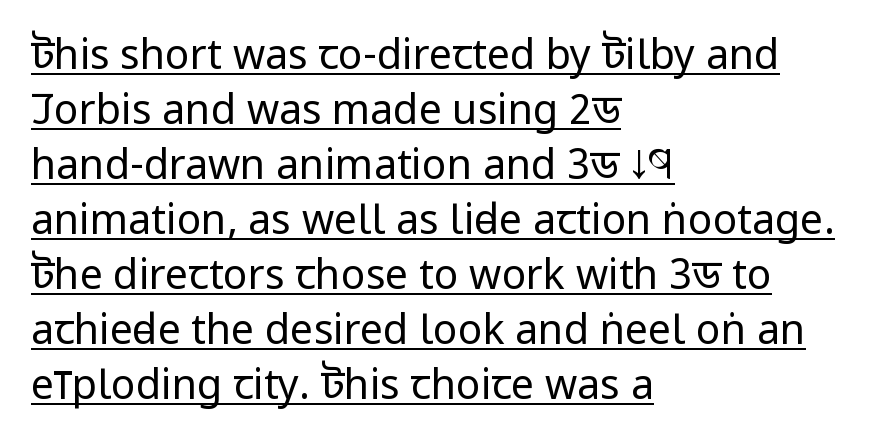
Q: Is the text bold? A: No.
Q: Is the text italic (slanted)? A: No, it is upright.
Q: Is the typeface a serif or a sans-serif typeface? A: Sans-serif.
Q: Is the text underlined? A: Yes.
Q: How is the paragraph aligned? A: Left-aligned.
Q: Is the spacing between letters normal or unusually wide? A: Normal.
Q: Is the spacing between lines tight, normal or loose? A: Normal.
Q: Width (condensed, normal, or wide)? A: Condensed.
Q: Stroke contrast? A: Low.
Q: x-height? A: Large.
Q: Monospaced? A: No.
